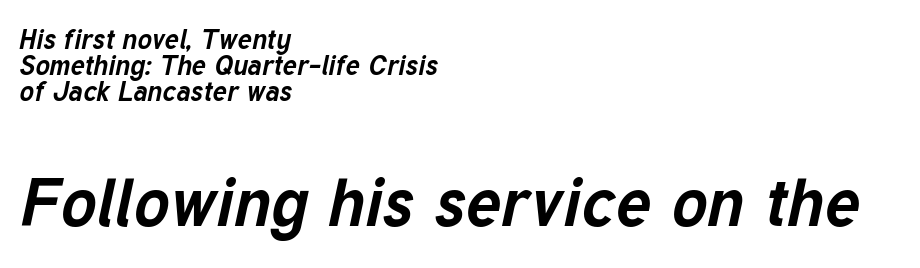
Alignment: flush left. The leading is snug, giving the passage a crowded texture. Characters follow at the spacing the type designer built in. Small over large — that's the arrangement of the two blocks here. These lines are rendered in a variable-pitch font.
